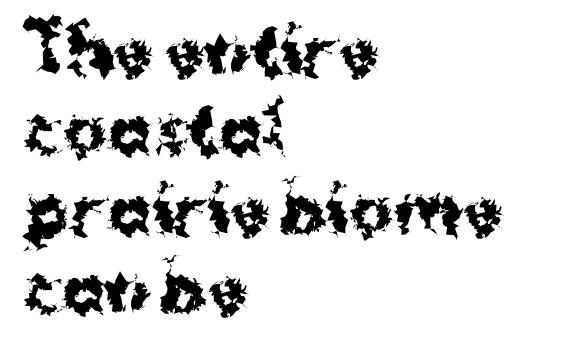
The rendering uses natural spacing where letterforms have individual widths. Is the letter spacing exaggerated? No — it looks like the ordinary default. Is the block centered? No — it sits flush against the left margin. The face used here is a sans, in the tradition of grotesques and geometrics. Clear beneath every line of the passage. You can tell it's not italic because the verticals are truly vertical.
